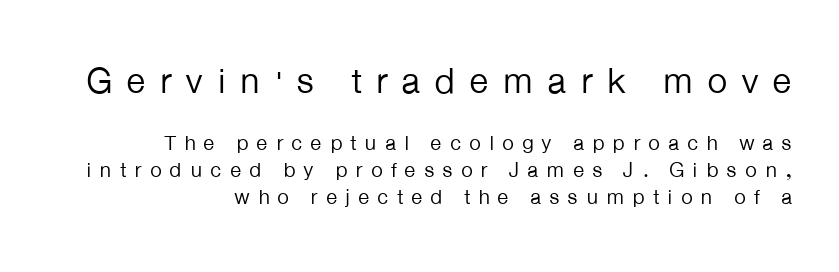
{"serif": "no", "italic": "no", "bold": "no", "weight": "regular", "width": "normal", "stroke_contrast": "low", "x_height": "medium", "monospaced": "no", "underline": "no", "align": "right", "line_spacing": "normal", "line_spacing_ratio": 1.3, "letter_spacing": "wide", "letter_spacing_em": 0.37, "larger_block": "first", "size_ratio": 1.71, "glyph_px": 36}
